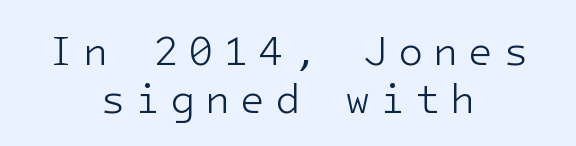
{"serif": "no", "italic": "no", "bold": "no", "weight": "light", "width": "normal", "stroke_contrast": "low", "x_height": "medium", "underline": "no", "align": "center", "line_spacing_ratio": 1.18, "letter_spacing": "wide", "letter_spacing_em": 0.24, "glyph_px": 41}
